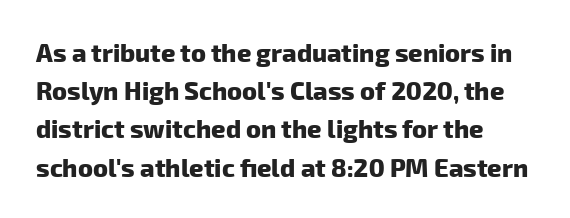
The image shows 25 px bold type; set left-aligned, normal line spacing (1.53x), normal letter spacing, not underlined.
